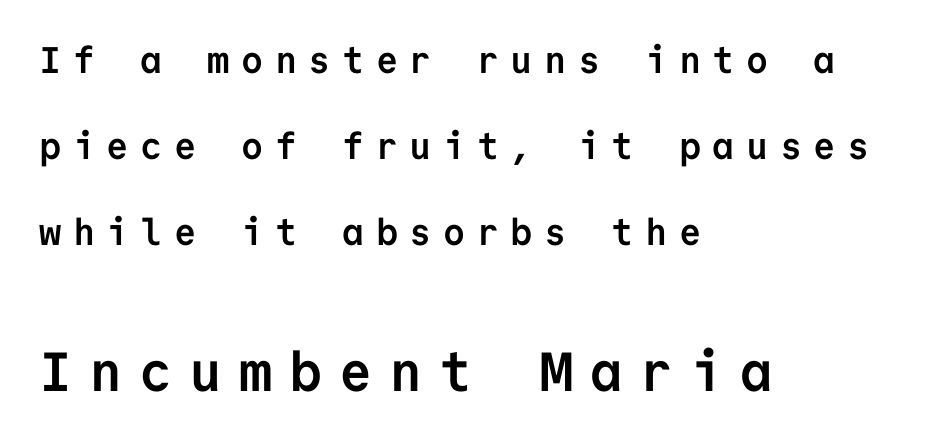
Q: Is the text bold? A: Yes.
Q: Is the text italic (slanted)? A: No, it is upright.
Q: Is the typeface a serif or a sans-serif typeface? A: Sans-serif.
Q: Is the text underlined? A: No.
Q: How is the paragraph aligned? A: Left-aligned.
Q: Is the spacing between letters normal or unusually wide? A: Unusually wide.
Q: Is the spacing between lines tight, normal or loose? A: Loose.
Q: Which block of text is set in a larger size, the first (top) or the second (bottom)? A: The second (bottom) one.
Q: Width (condensed, normal, or wide)? A: Normal.
Q: Stroke contrast? A: Low.
Q: x-height? A: Medium.
Q: Monospaced? A: Yes.
